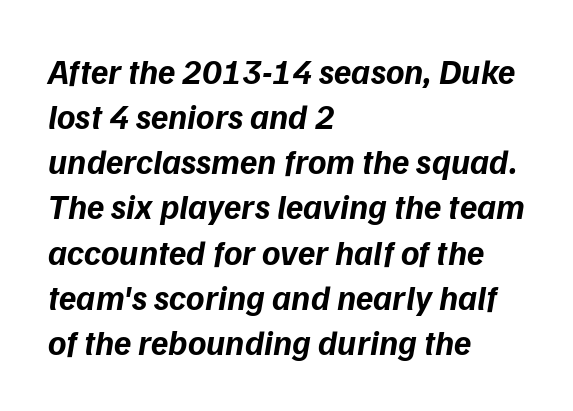
{"serif": "no", "bold": "yes", "weight": "bold", "width": "normal", "stroke_contrast": "low", "x_height": "medium", "monospaced": "no", "underline": "no", "align": "left", "line_spacing": "normal", "line_spacing_ratio": 1.29, "letter_spacing": "normal", "letter_spacing_em": 0.0, "glyph_px": 35}
